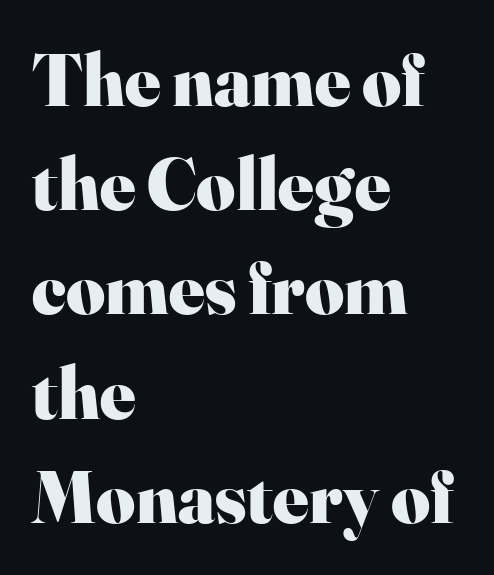
{"serif": "yes", "italic": "no", "bold": "yes", "weight": "heavy", "width": "normal", "stroke_contrast": "high", "x_height": "small", "monospaced": "no", "underline": "no", "align": "left", "line_spacing": "normal", "line_spacing_ratio": 1.39, "letter_spacing": "normal", "letter_spacing_em": 0.0, "glyph_px": 75}
